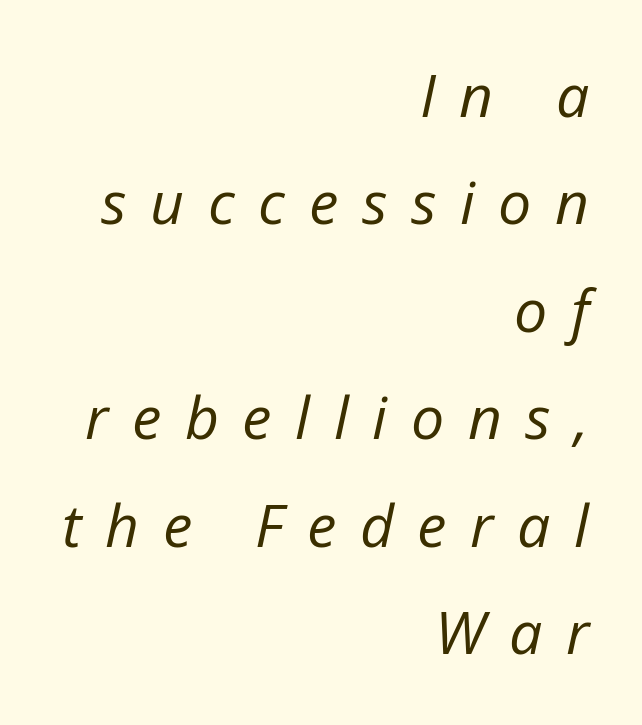
The image shows 59 px regular-weight type, italic (leaning right); set right-aligned, line spacing 1.82x, unusually wide letter spacing (+0.4 em), not underlined; low stroke contrast and a medium x-height.
